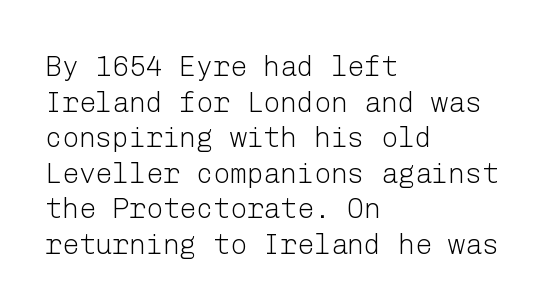
Q: Is the text bold? A: No.
Q: Is the text italic (slanted)? A: No, it is upright.
Q: Is the typeface a serif or a sans-serif typeface? A: Sans-serif.
Q: Is the text underlined? A: No.
Q: How is the paragraph aligned? A: Left-aligned.
Q: Is the spacing between letters normal or unusually wide? A: Normal.
Q: Is the spacing between lines tight, normal or loose? A: Normal.
Q: Width (condensed, normal, or wide)? A: Normal.
Q: Stroke contrast? A: Low.
Q: x-height? A: Medium.
